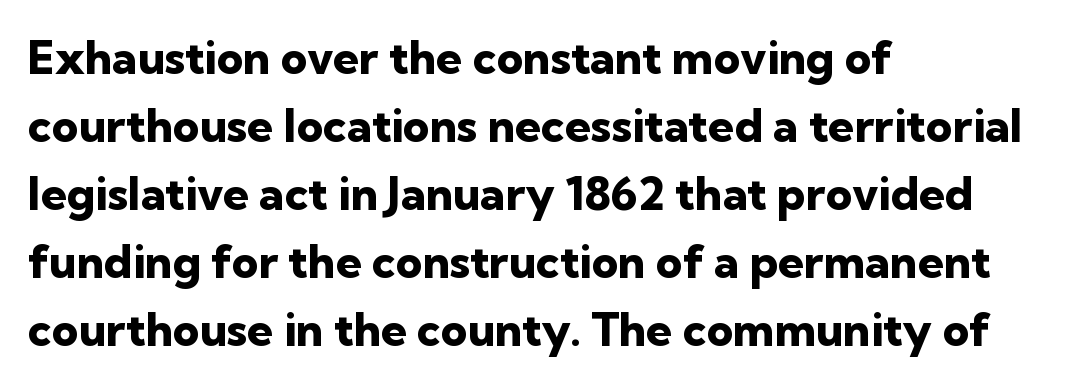
Q: Is the text bold? A: Yes.
Q: Is the text italic (slanted)? A: No, it is upright.
Q: Is the typeface a serif or a sans-serif typeface? A: Sans-serif.
Q: Is the text underlined? A: No.
Q: How is the paragraph aligned? A: Left-aligned.
Q: Is the spacing between letters normal or unusually wide? A: Normal.
Q: Is the spacing between lines tight, normal or loose? A: Normal.
Q: Width (condensed, normal, or wide)? A: Normal.
Q: Stroke contrast? A: Low.
Q: x-height? A: Medium.
Q: Monospaced? A: No.
